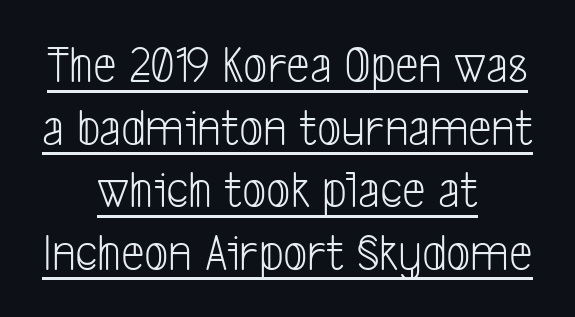
Words appear dense and cohesive because spacing is normal. Like a heading marked for emphasis, these lines bear an underscore. Unlike a traditional serif, this face leaves its strokes unadorned. Line starts and ends both wander, symmetrically. The weight tops out at a normal text grade.
